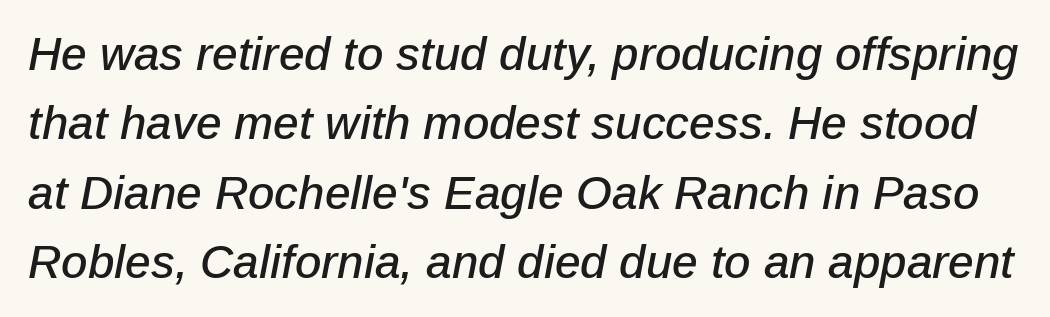
Q: Is the text italic (slanted)? A: Yes, it leans right by about 12 degrees.
Q: Is the text underlined? A: No.
Q: Is the spacing between letters normal or unusually wide? A: Normal.
Q: Is the spacing between lines tight, normal or loose? A: Normal.
Q: Width (condensed, normal, or wide)? A: Normal.
Q: Stroke contrast? A: Low.
Q: x-height? A: Medium.
Q: Monospaced? A: No.
